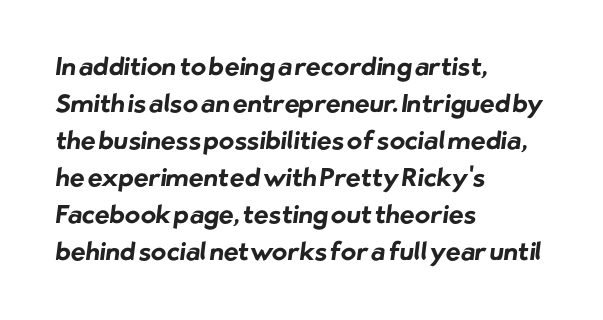
Caption: multi-line text, flush left, ragged right. The typesetting leans heavy: a genuine bold. The letterforms sit shoulder to shoulder at normal distance. The leading is moderate, giving the passage an even texture.
